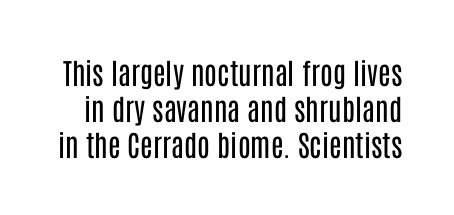
{"serif": "no", "italic": "no", "bold": "no", "weight": "regular", "width": "condensed", "stroke_contrast": "low", "x_height": "large", "monospaced": "no", "underline": "no", "line_spacing_ratio": 1.24, "letter_spacing": "normal", "letter_spacing_em": 0.0, "glyph_px": 29}
